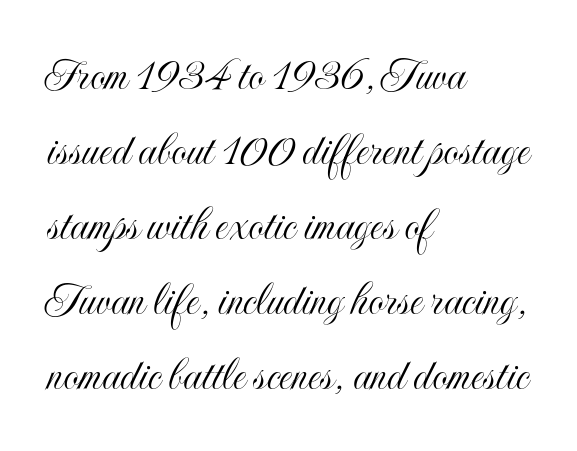
The image shows 49 px condensed type; set left-aligned, normal line spacing (1.53x), normal letter spacing, not underlined; a small x-height.
